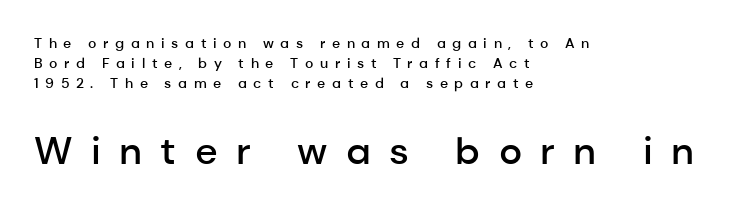
Varying glyph widths throughout — classic text-font behaviour. The later block is typeset at a bigger size than the earlier block. Set as a demibold, roughly 600 on the weight scale. The designer went with a sans here, leaving each stem footless. The rendering uses a moderate line-height, typical for paragraphs. The words here are not underlined.
